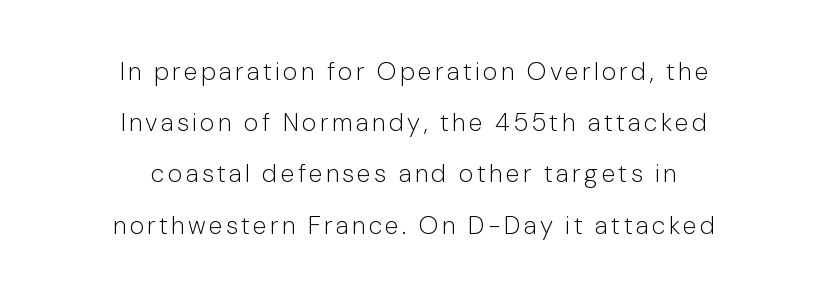
No letter is thick-stroked: the sample isn't bold. In terms of posture, this sample is upright. Decoration check: the copy has no underline. Widely set lines give the paragraph a tall, airy silhouette. One-word summary of the alignment: center.
